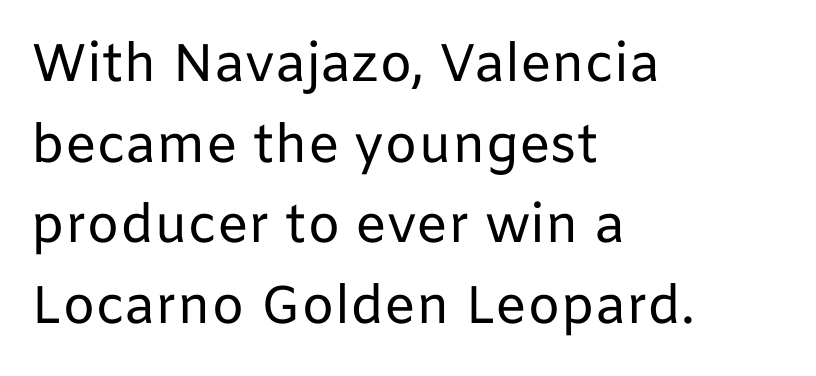
This rendering leaves character spacing at its baseline value. Look at the bottom of the vertical strokes: they stop flat, with no serifs. You can tell it's not italic because the verticals are truly vertical. This sample has the flowing, uneven cadence of proportional lettering. The rendering anchors every line to the left-hand side. What's the leading like? Ordinary, nothing unusual.
